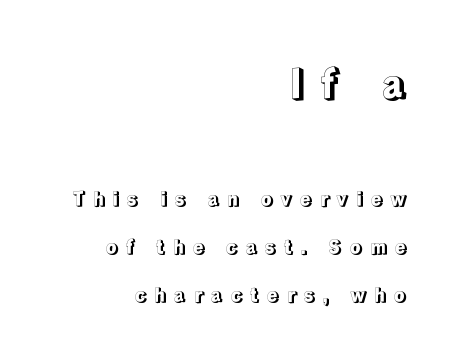
The image shows 41 px text type, upright; set right-aligned, loose line spacing (2.4x), unusually wide letter spacing (+0.37 em), not underlined; the first (top) block is 2.05x larger; a medium x-height.
